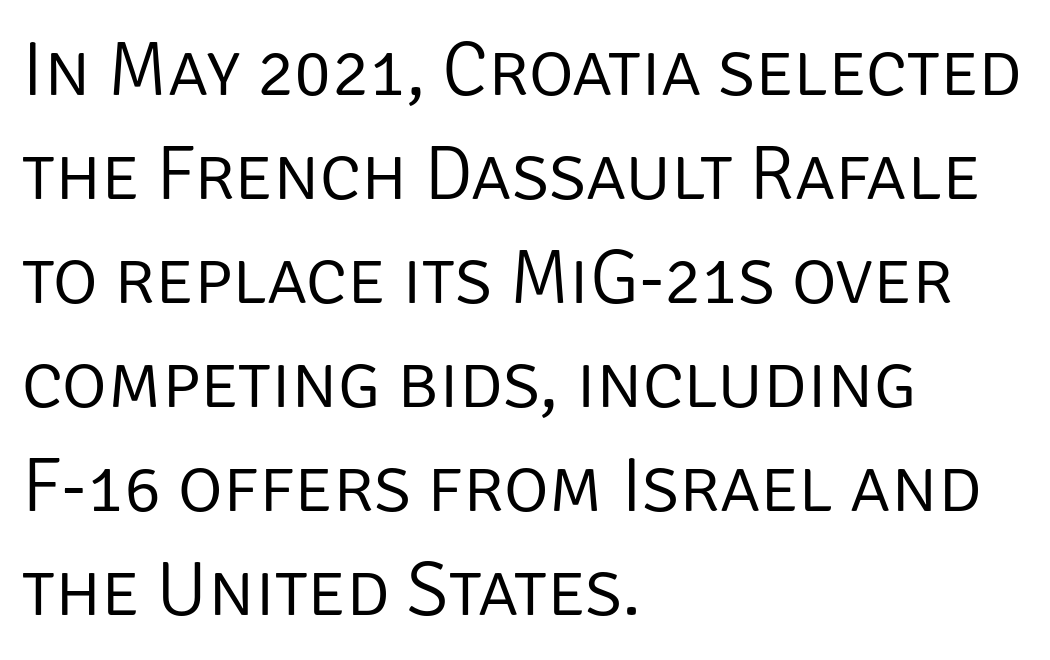
The image shows 77 px light sans-serif type, upright; set left-aligned, normal line spacing (1.35x), normal letter spacing, not underlined; low stroke contrast and a large x-height.
